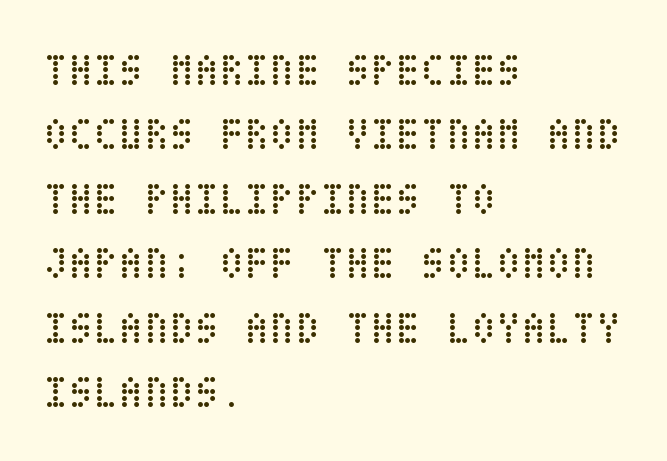
Q: Is the text bold? A: No.
Q: Is the text italic (slanted)? A: No, it is upright.
Q: Is the text underlined? A: No.
Q: How is the paragraph aligned? A: Left-aligned.
Q: Is the spacing between letters normal or unusually wide? A: Normal.
Q: Is the spacing between lines tight, normal or loose? A: Normal.
Q: Width (condensed, normal, or wide)? A: Condensed.
Q: Stroke contrast? A: Low.
Q: x-height? A: Large.
